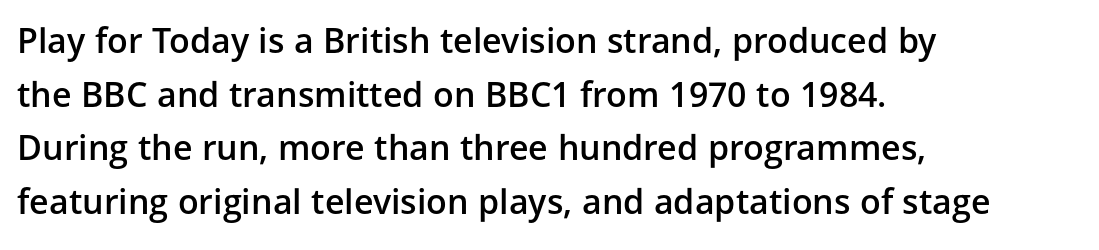
The image shows 34 px semibold sans-serif type, upright; set left-aligned, normal line spacing (1.58x), normal letter spacing, not underlined; low stroke contrast and a medium x-height.
